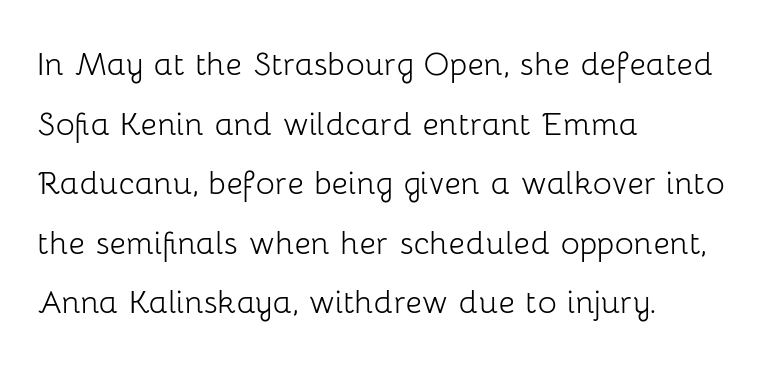
Character widths vary here, with narrow letters taking less room than wide ones. The weight tops out at a normal text grade. The type sits square on the baseline with zero lean. Each word holds together tightly as a unit, with standard inter-letter gaps.
